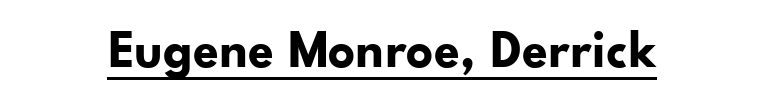
Q: Is the text bold? A: Yes.
Q: Is the text italic (slanted)? A: No, it is upright.
Q: Is the typeface a serif or a sans-serif typeface? A: Sans-serif.
Q: Is the text underlined? A: Yes.
Q: Is the spacing between letters normal or unusually wide? A: Normal.
Q: Width (condensed, normal, or wide)? A: Normal.
Q: Stroke contrast? A: Low.
Q: x-height? A: Small.
Q: Monospaced? A: No.
